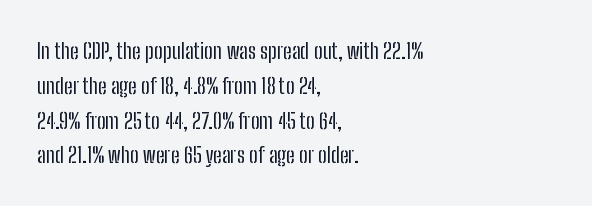
Q: Is the text bold? A: No.
Q: Is the text italic (slanted)? A: No, it is upright.
Q: Is the text underlined? A: No.
Q: How is the paragraph aligned? A: Left-aligned.
Q: Is the spacing between letters normal or unusually wide? A: Normal.
Q: Is the spacing between lines tight, normal or loose? A: Normal.
